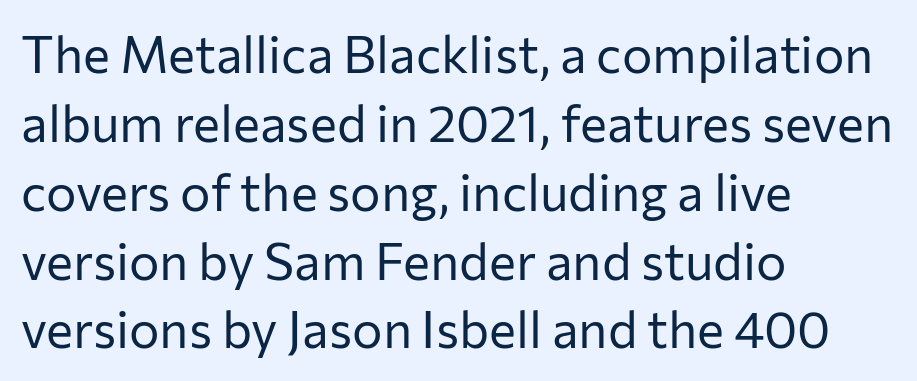
Q: Is the text bold? A: No.
Q: Is the text italic (slanted)? A: No, it is upright.
Q: Is the typeface a serif or a sans-serif typeface? A: Sans-serif.
Q: Is the text underlined? A: No.
Q: How is the paragraph aligned? A: Left-aligned.
Q: Is the spacing between letters normal or unusually wide? A: Normal.
Q: Is the spacing between lines tight, normal or loose? A: Normal.
Q: Width (condensed, normal, or wide)? A: Normal.
Q: Stroke contrast? A: Low.
Q: x-height? A: Medium.
Q: Monospaced? A: No.
